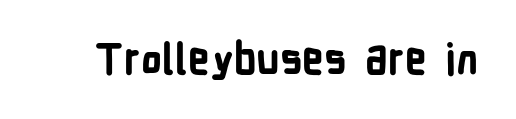
The image shows 42 px bold, condensed sans-serif type, upright; set normal letter spacing, not underlined; low stroke contrast and a medium x-height.
